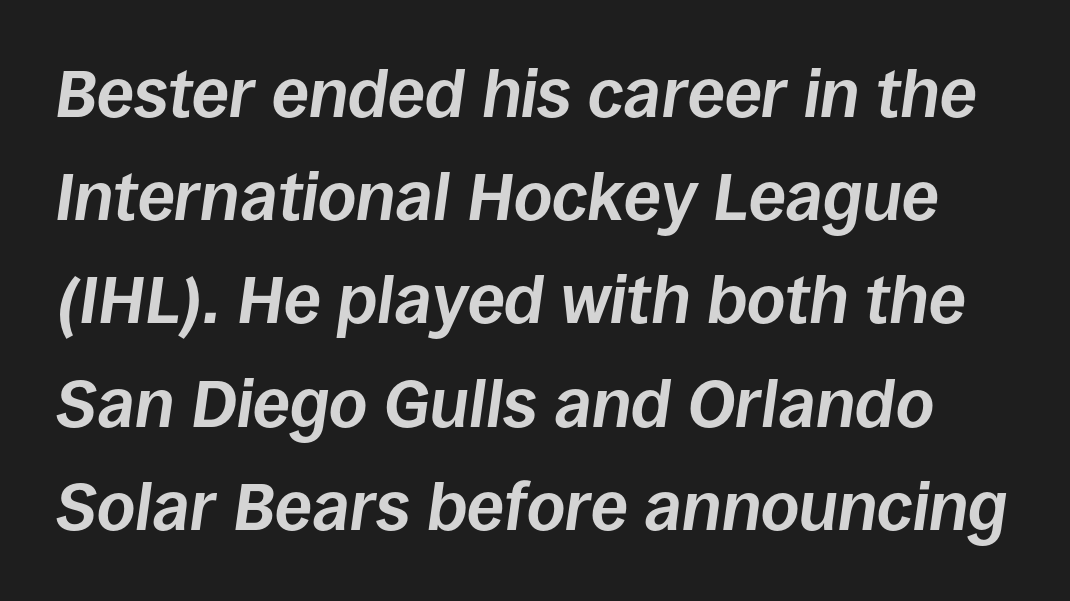
The image shows 67 px bold type, italic (leaning right); set normal line spacing (1.54x), normal letter spacing, not underlined; low stroke contrast and a large x-height.
